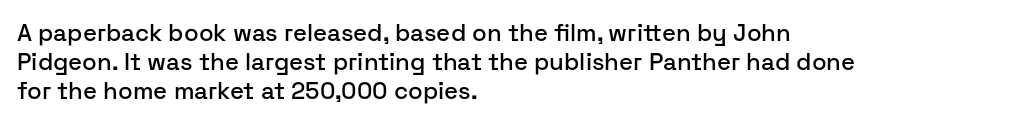
The area under the type is left untouched. Is the block centered? No — it sits flush against the left margin. Default kerning and tracking; the words read as compact shapes. Is there any slant? The stems are plumb.
